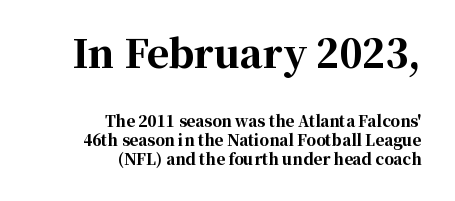
If you squint, the top block still reads clearly — it's the larger of the two. Ordinary non-slanted type is in use. Examine the stroke ends and you'll spot serifs. Plain, unruled lines of type. You could not count columns in this text — the font is proportionally spaced. Whoever set this chose a conventional vertical rhythm.
